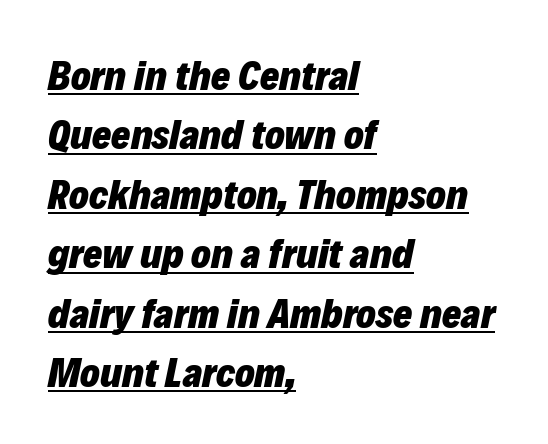
Q: Is the text bold? A: Yes.
Q: Is the text italic (slanted)? A: Yes, it leans right by about 12 degrees.
Q: Is the text underlined? A: Yes.
Q: How is the paragraph aligned? A: Left-aligned.
Q: Is the spacing between letters normal or unusually wide? A: Normal.
Q: Is the spacing between lines tight, normal or loose? A: Normal.
Q: Width (condensed, normal, or wide)? A: Normal.
Q: Stroke contrast? A: Low.
Q: x-height? A: Medium.
Q: Monospaced? A: No.
